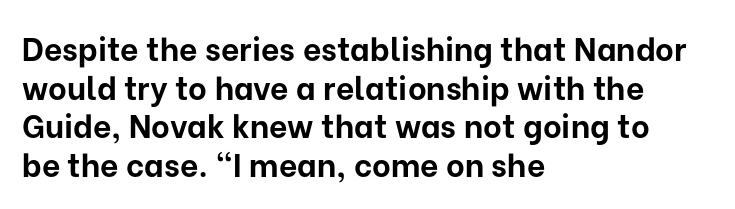
Q: Is the text bold? A: Yes.
Q: Is the text italic (slanted)? A: No, it is upright.
Q: Is the typeface a serif or a sans-serif typeface? A: Sans-serif.
Q: Is the text underlined? A: No.
Q: How is the paragraph aligned? A: Left-aligned.
Q: Is the spacing between letters normal or unusually wide? A: Normal.
Q: Width (condensed, normal, or wide)? A: Normal.
Q: Stroke contrast? A: Low.
Q: x-height? A: Medium.
Q: Monospaced? A: No.
